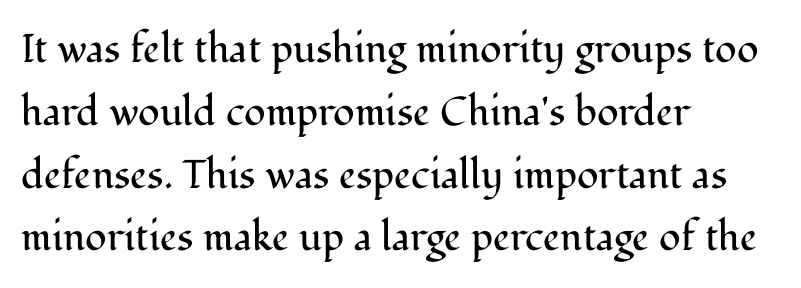
The image shows 40 px regular-weight serif type, upright; set left-aligned, normal line spacing (1.57x), normal letter spacing, not underlined; medium stroke contrast and a medium x-height.
